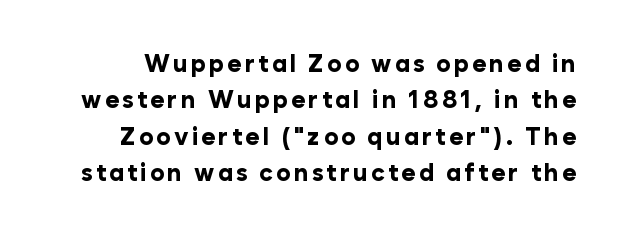
{"italic": "no", "bold": "yes", "underline": "no", "line_spacing": "normal", "line_spacing_ratio": 1.52, "glyph_px": 24}
